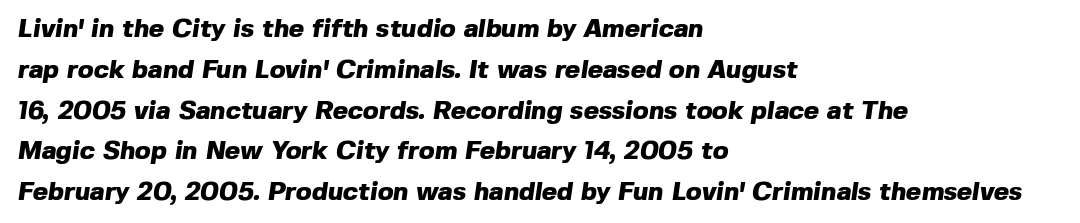
Q: Is the text bold? A: Yes.
Q: Is the text underlined? A: No.
Q: How is the paragraph aligned? A: Left-aligned.
Q: Is the spacing between letters normal or unusually wide? A: Normal.
Q: Is the spacing between lines tight, normal or loose? A: Normal.
